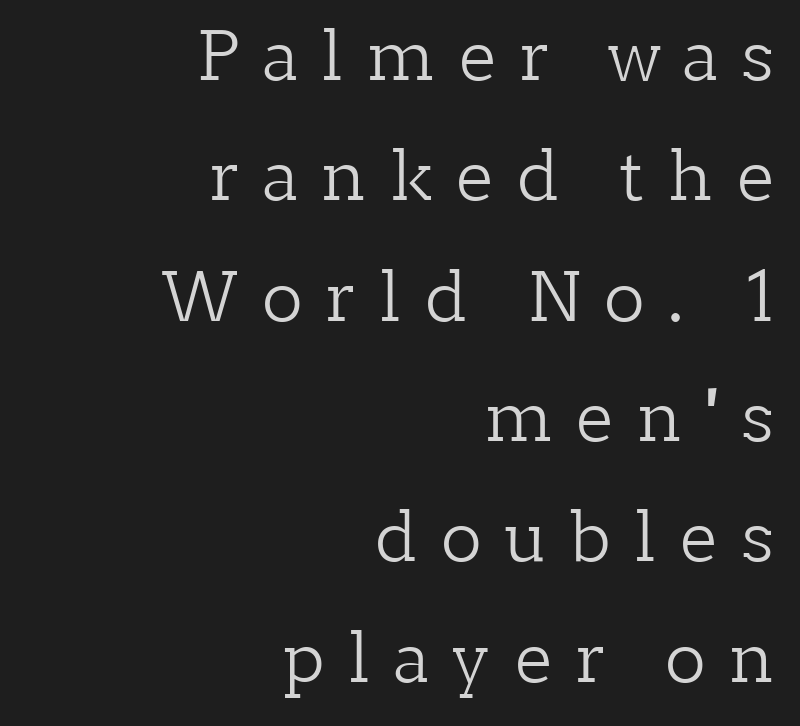
{"serif": "yes", "italic": "no", "bold": "no", "weight": "light", "width": "normal", "stroke_contrast": "low", "x_height": "medium", "monospaced": "no", "underline": "no", "align": "right", "line_spacing_ratio": 1.77, "letter_spacing": "wide", "letter_spacing_em": 0.35, "glyph_px": 68}
